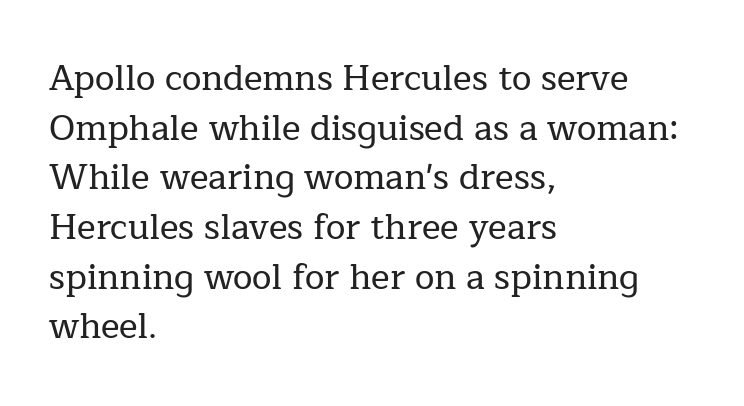
The tracking reads as untouched default to a designer's eye. Check under the words: just untouched page. No italicization has been applied; the sample stays upright. The lines are quadded left. The face used here is proportionally spaced, like ordinary book or web type.
